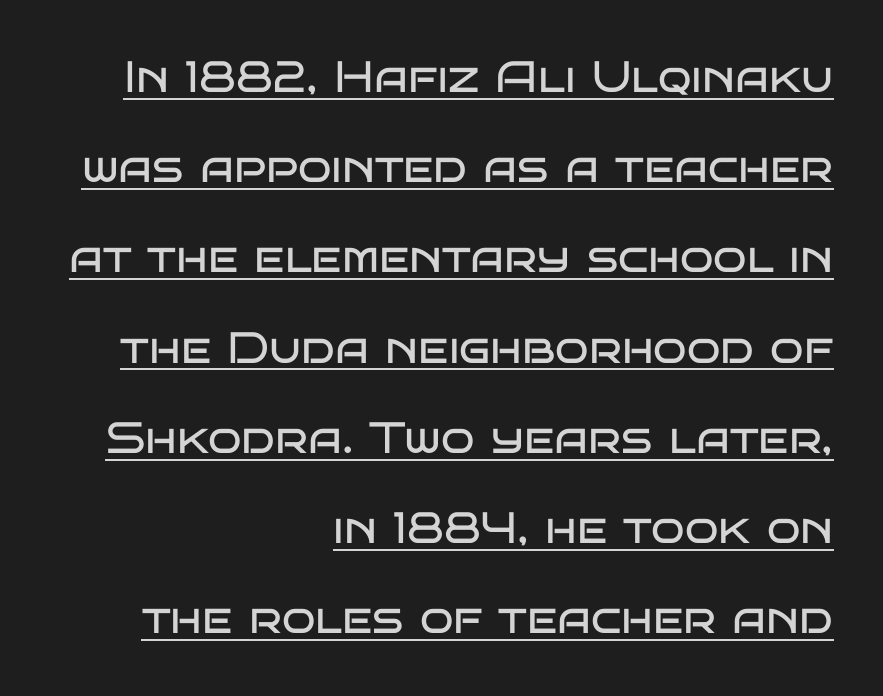
{"serif": "no", "italic": "no", "bold": "no", "weight": "regular", "width": "wide", "stroke_contrast": "low", "x_height": "large", "monospaced": "no", "underline": "yes", "align": "right", "line_spacing": "loose", "line_spacing_ratio": 2.05, "letter_spacing": "normal", "letter_spacing_em": 0.0, "glyph_px": 44}
